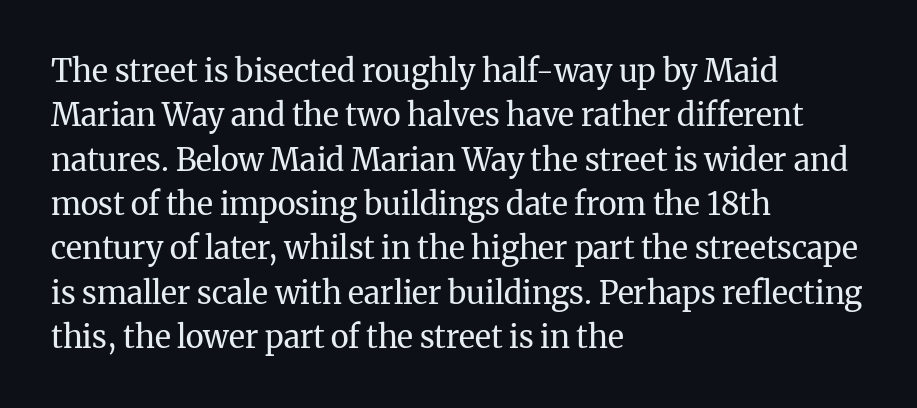
The image shows 31 px regular-weight serif type, upright; set left-aligned, normal line spacing (1.43x), normal letter spacing, not underlined; medium stroke contrast and a medium x-height.
